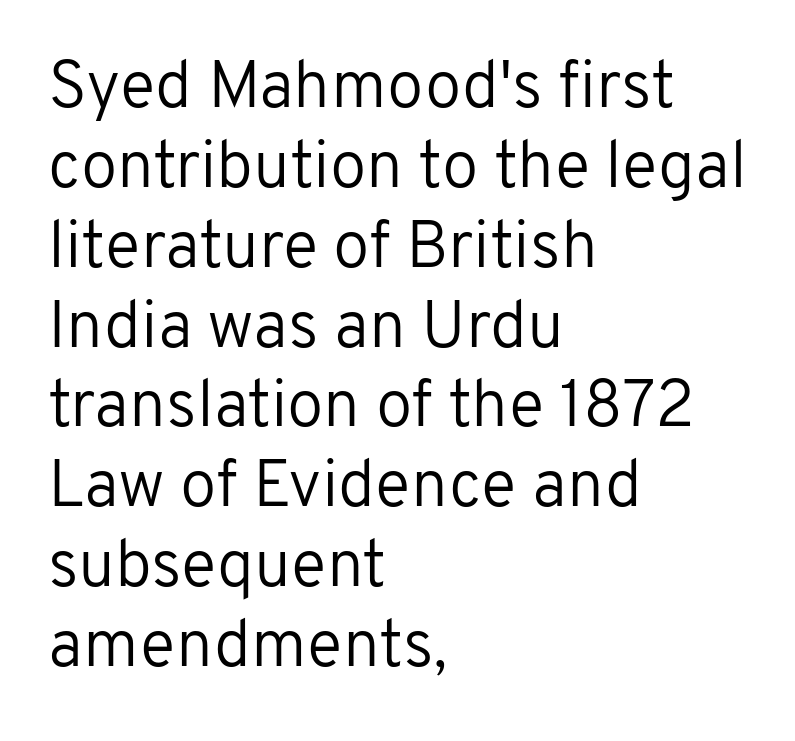
{"serif": "no", "italic": "no", "bold": "no", "weight": "regular", "width": "normal", "stroke_contrast": "low", "x_height": "medium", "monospaced": "no", "underline": "no", "align": "left", "line_spacing_ratio": 1.21, "letter_spacing": "normal", "letter_spacing_em": 0.0, "glyph_px": 66}
